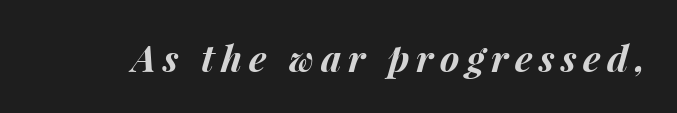
Q: Is the text bold? A: Yes.
Q: Is the text italic (slanted)? A: Yes, it leans right by about 15 degrees.
Q: Is the text underlined? A: No.
Q: Width (condensed, normal, or wide)? A: Normal.
Q: Stroke contrast? A: Medium.
Q: x-height? A: Medium.
Q: Monospaced? A: No.
